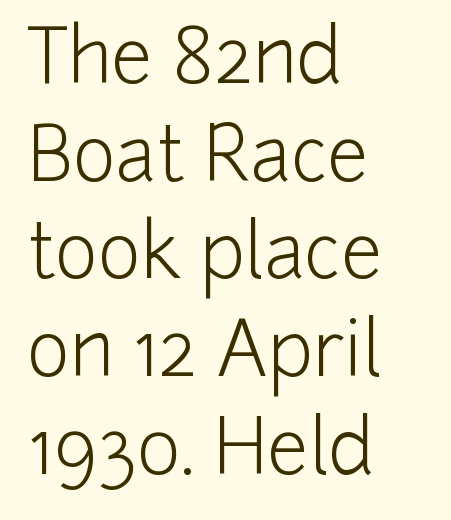
{"serif": "no", "italic": "no", "bold": "no", "weight": "light", "width": "normal", "stroke_contrast": "low", "x_height": "medium", "monospaced": "no", "underline": "no", "align": "left", "line_spacing": "normal", "line_spacing_ratio": 1.32, "letter_spacing": "normal", "letter_spacing_em": 0.0, "glyph_px": 74}
